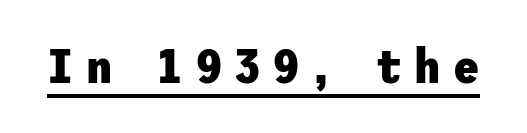
{"serif": "no", "italic": "no", "bold": "yes", "weight": "heavy", "width": "normal", "stroke_contrast": "low", "x_height": "medium", "underline": "yes", "letter_spacing": "wide", "letter_spacing_em": 0.26, "glyph_px": 48}
